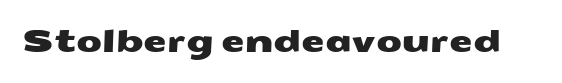
The text was rendered using a sans face with plain stroke endings. Nobody drew a line under any word here. Observe the ordinary spacing: letters are neighbours, not strangers. The rendering uses natural spacing where letterforms have individual widths.
